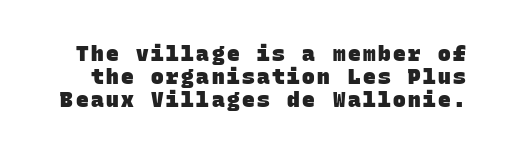
The image shows 21 px bold type; set tight line spacing (1.09x), not underlined.
